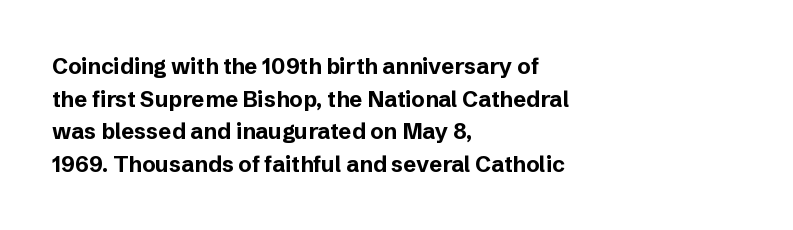
Q: Is the text bold? A: Yes.
Q: Is the text italic (slanted)? A: No, it is upright.
Q: Is the text underlined? A: No.
Q: How is the paragraph aligned? A: Left-aligned.
Q: Is the spacing between letters normal or unusually wide? A: Normal.
Q: Is the spacing between lines tight, normal or loose? A: Normal.
